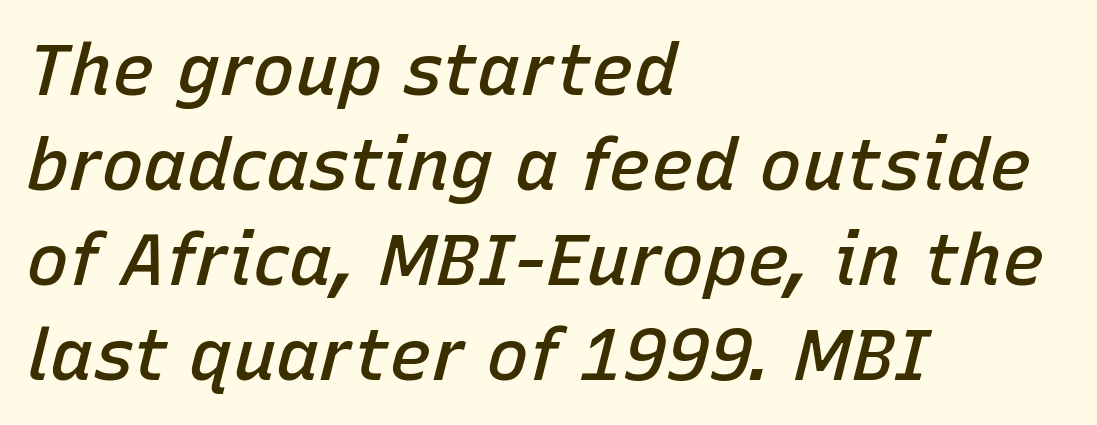
{"italic": "yes", "lean": "right", "slant_degrees": 15, "bold": "semi", "weight": "semibold", "width": "normal", "stroke_contrast": "low", "x_height": "medium", "monospaced": "no", "underline": "no", "align": "left", "line_spacing": "normal", "line_spacing_ratio": 1.32, "letter_spacing": "normal", "letter_spacing_em": 0.0, "glyph_px": 72}
